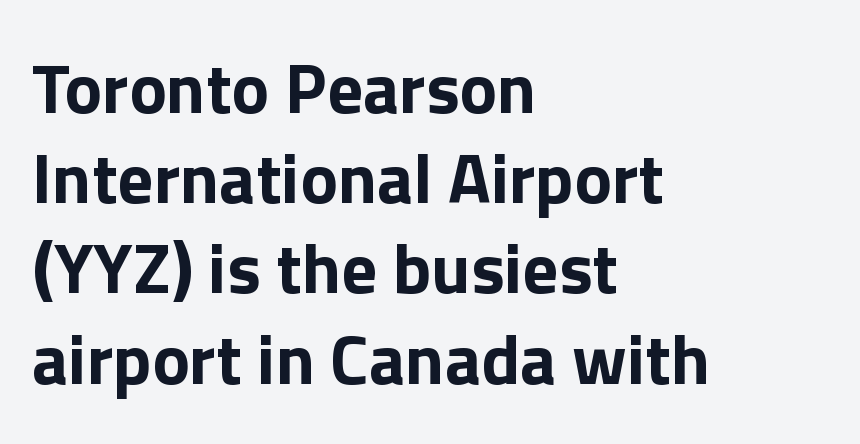
The image shows 71 px bold sans-serif type, upright; set left-aligned, normal line spacing (1.27x), normal letter spacing, not underlined; a medium x-height.
